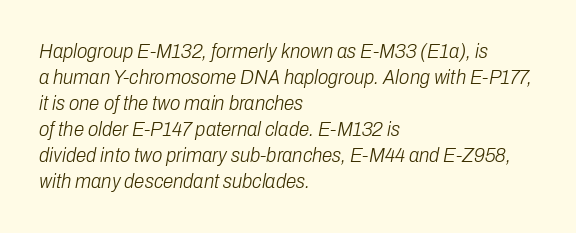
When letters slant like this, we call the style italic. Layout note: lines flush left. A typesetter would call this zero additional tracking. The cut favours lightness, reaching ordinary text weight at its darkest. The passage shown is not underscored anywhere.
